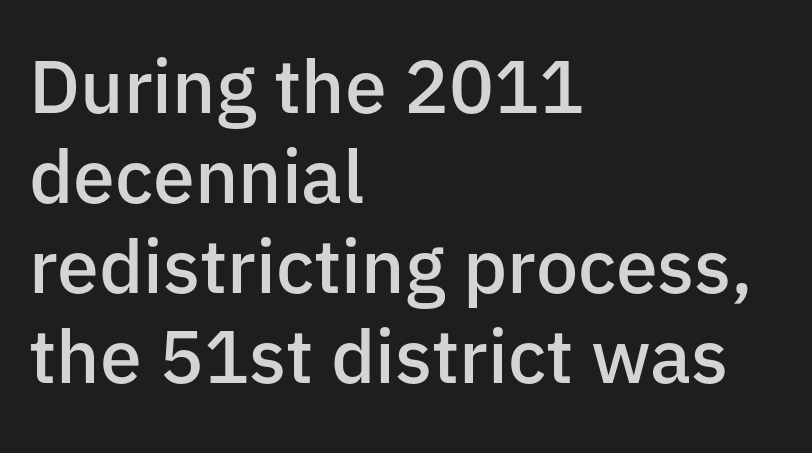
Q: Is the text bold? A: Semi-bold.
Q: Is the text italic (slanted)? A: No, it is upright.
Q: Is the typeface a serif or a sans-serif typeface? A: Sans-serif.
Q: Is the text underlined? A: No.
Q: How is the paragraph aligned? A: Left-aligned.
Q: Is the spacing between letters normal or unusually wide? A: Normal.
Q: Width (condensed, normal, or wide)? A: Normal.
Q: Stroke contrast? A: Low.
Q: x-height? A: Medium.
Q: Monospaced? A: No.
